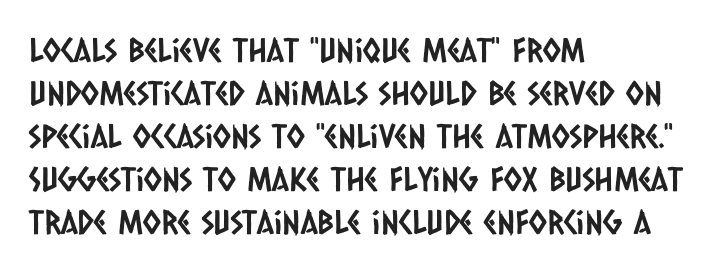
Q: Is the typeface a serif or a sans-serif typeface? A: Sans-serif.
Q: Is the text underlined? A: No.
Q: How is the paragraph aligned? A: Left-aligned.
Q: Is the spacing between letters normal or unusually wide? A: Normal.
Q: Is the spacing between lines tight, normal or loose? A: Normal.
Q: Width (condensed, normal, or wide)? A: Condensed.
Q: Stroke contrast? A: Low.
Q: x-height? A: Large.
Q: Monospaced? A: No.
